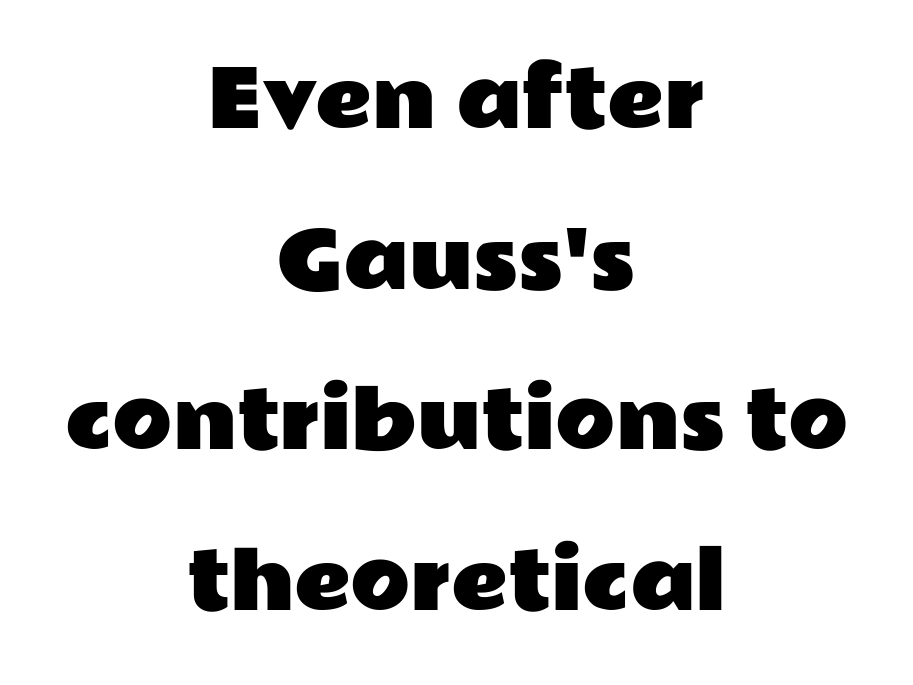
The designer dialed line spacing up above the default. The gaps between neighbouring characters are ordinary and unremarkable. Words float on clear page, feet unadorned. Nope, no serifs anywhere on these letters.
